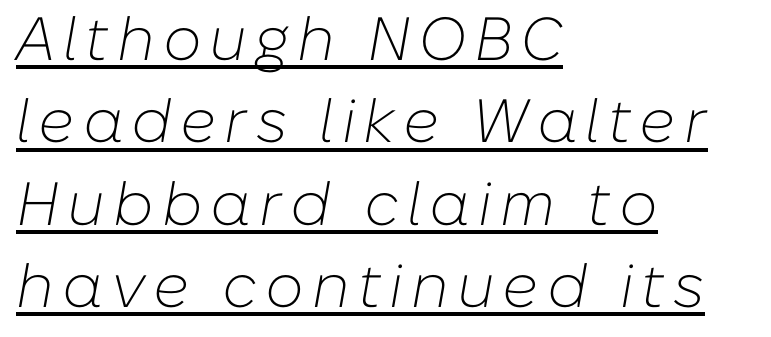
{"italic": "yes", "lean": "right", "slant_degrees": 10, "bold": "no", "weight": "light", "width": "normal", "stroke_contrast": "low", "x_height": "medium", "monospaced": "no", "underline": "yes", "align": "left", "line_spacing": "normal", "line_spacing_ratio": 1.35, "glyph_px": 61}
